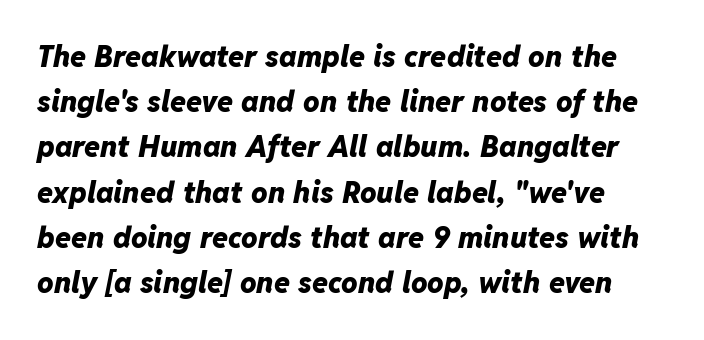
The image shows 29 px heavy type, italic (leaning right); set normal line spacing (1.56x), normal letter spacing, not underlined; low stroke contrast and a medium x-height.
